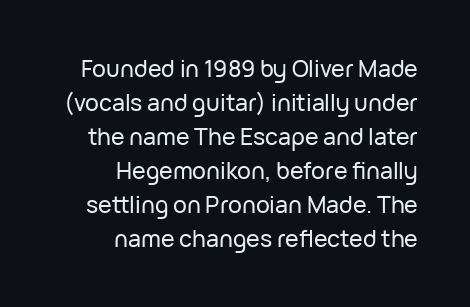
{"italic": "no", "underline": "no", "align": "right", "line_spacing": "normal", "line_spacing_ratio": 1.48, "letter_spacing": "normal", "letter_spacing_em": 0.0, "glyph_px": 23}
